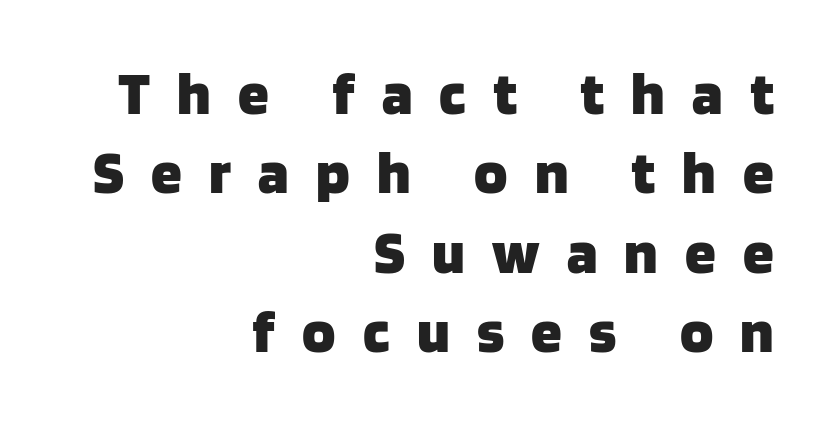
{"serif": "no", "italic": "no", "bold": "yes", "weight": "heavy", "width": "normal", "stroke_contrast": "low", "x_height": "large", "monospaced": "no", "underline": "no", "align": "right", "line_spacing": "normal", "line_spacing_ratio": 1.28, "letter_spacing": "wide", "letter_spacing_em": 0.44, "glyph_px": 62}
